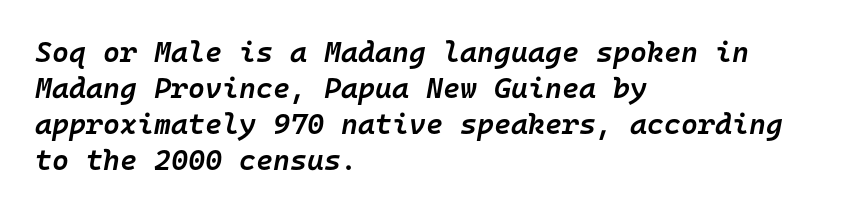
Q: Is the text bold? A: Semi-bold.
Q: Is the text italic (slanted)? A: Yes, it leans right by about 10 degrees.
Q: Is the text underlined? A: No.
Q: How is the paragraph aligned? A: Left-aligned.
Q: Is the spacing between letters normal or unusually wide? A: Normal.
Q: Width (condensed, normal, or wide)? A: Normal.
Q: Stroke contrast? A: Low.
Q: x-height? A: Medium.
Q: Monospaced? A: Yes.
